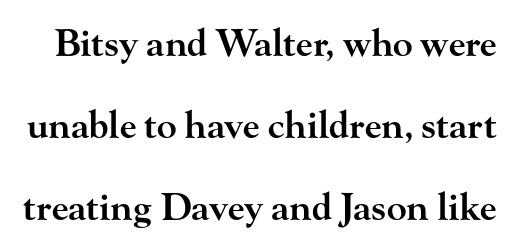
Q: Is the text bold? A: Semi-bold.
Q: Is the text italic (slanted)? A: No, it is upright.
Q: Is the typeface a serif or a sans-serif typeface? A: Serif.
Q: Is the text underlined? A: No.
Q: Is the spacing between letters normal or unusually wide? A: Normal.
Q: Is the spacing between lines tight, normal or loose? A: Loose.
Q: Width (condensed, normal, or wide)? A: Wide.
Q: Stroke contrast? A: High.
Q: x-height? A: Small.
Q: Monospaced? A: No.
